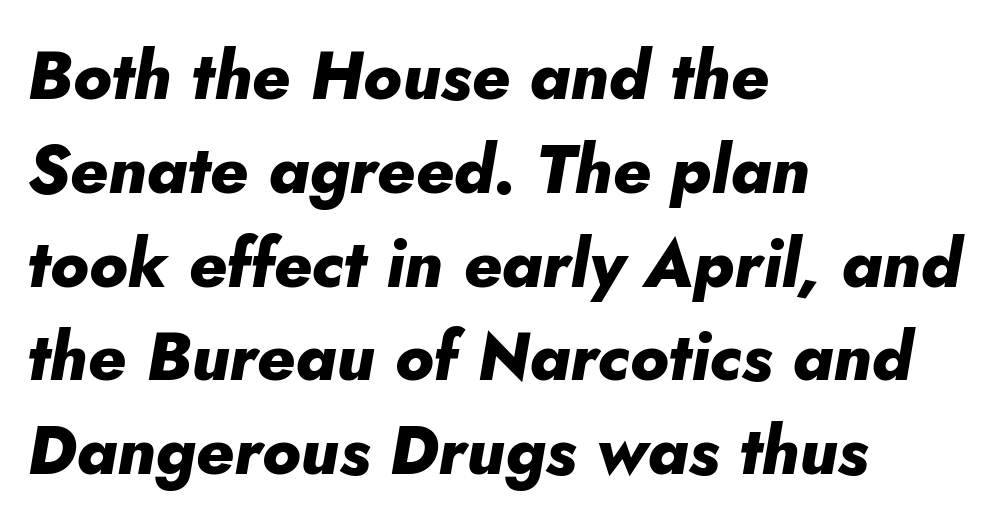
Q: Is the text bold? A: Yes.
Q: Is the text italic (slanted)? A: Yes, it leans right by about 10 degrees.
Q: Is the text underlined? A: No.
Q: How is the paragraph aligned? A: Left-aligned.
Q: Is the spacing between letters normal or unusually wide? A: Normal.
Q: Is the spacing between lines tight, normal or loose? A: Normal.
Q: Width (condensed, normal, or wide)? A: Normal.
Q: Stroke contrast? A: Low.
Q: x-height? A: Small.
Q: Monospaced? A: No.
